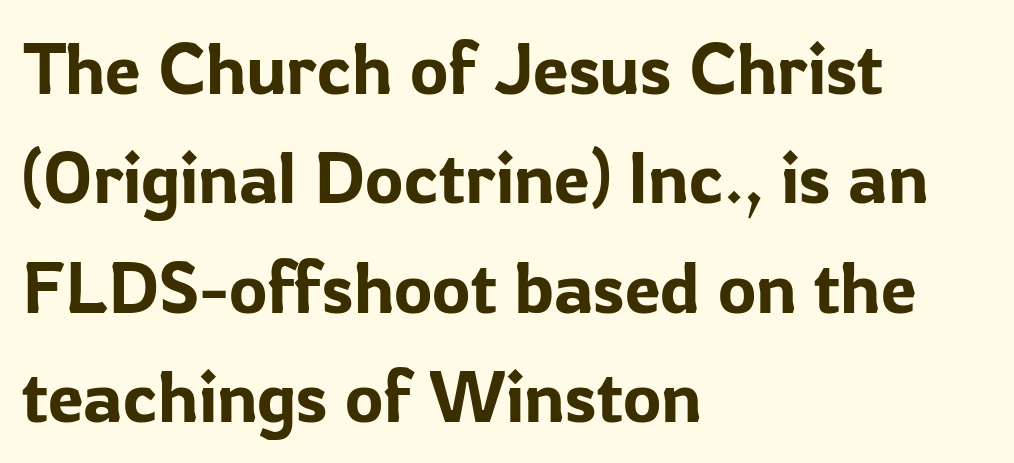
{"serif": "no", "italic": "no", "width": "normal", "stroke_contrast": "low", "x_height": "medium", "monospaced": "no", "underline": "no", "align": "left", "line_spacing": "normal", "line_spacing_ratio": 1.52, "letter_spacing": "normal", "letter_spacing_em": 0.0, "glyph_px": 72}
